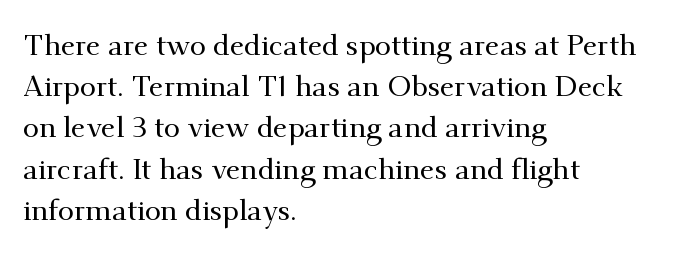
{"serif": "yes", "italic": "no", "width": "normal", "stroke_contrast": "medium", "x_height": "small", "monospaced": "no", "underline": "no", "align": "left", "line_spacing": "normal", "line_spacing_ratio": 1.42, "letter_spacing": "normal", "letter_spacing_em": 0.0, "glyph_px": 29}
